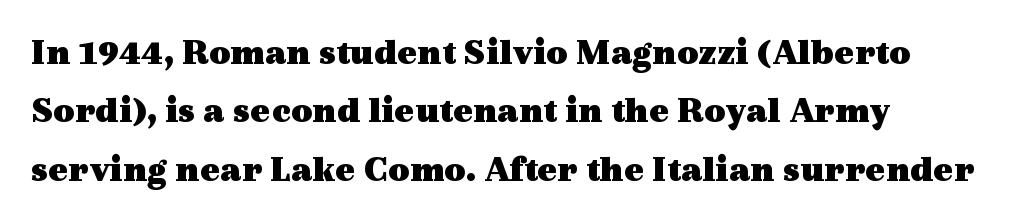
The image shows 37 px heavy, wide serif type, upright; set left-aligned, normal line spacing (1.58x), normal letter spacing, not underlined; a medium x-height.
